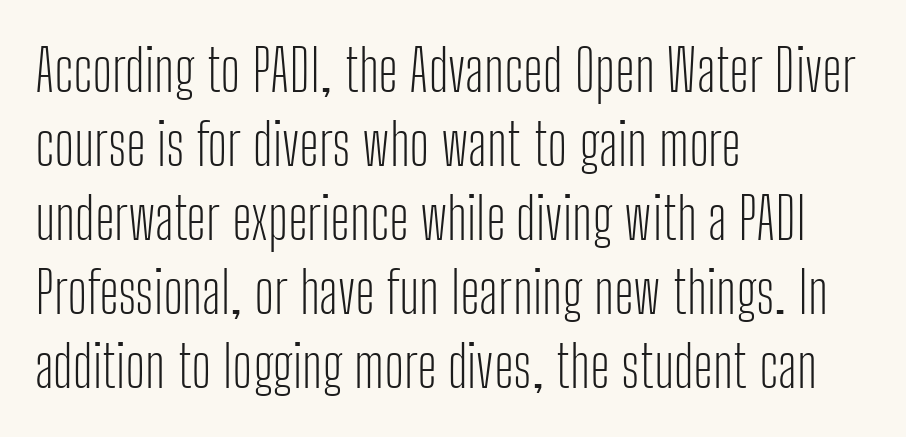
The zone under the glyphs is completely vacant. Do the letters lean? They stand straight. How would I describe the line gaps? Plain and ordinary. Unlike a traditional serif, this face leaves its strokes unadorned. Teacher's note: observe the even left margin — that is flush-left alignment.
